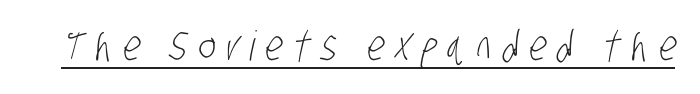
Q: Is the text bold? A: No.
Q: Is the typeface a serif or a sans-serif typeface? A: Sans-serif.
Q: Is the text underlined? A: Yes.
Q: Is the spacing between letters normal or unusually wide? A: Unusually wide.
Q: Width (condensed, normal, or wide)? A: Condensed.
Q: Stroke contrast? A: Low.
Q: x-height? A: Large.
Q: Monospaced? A: No.
